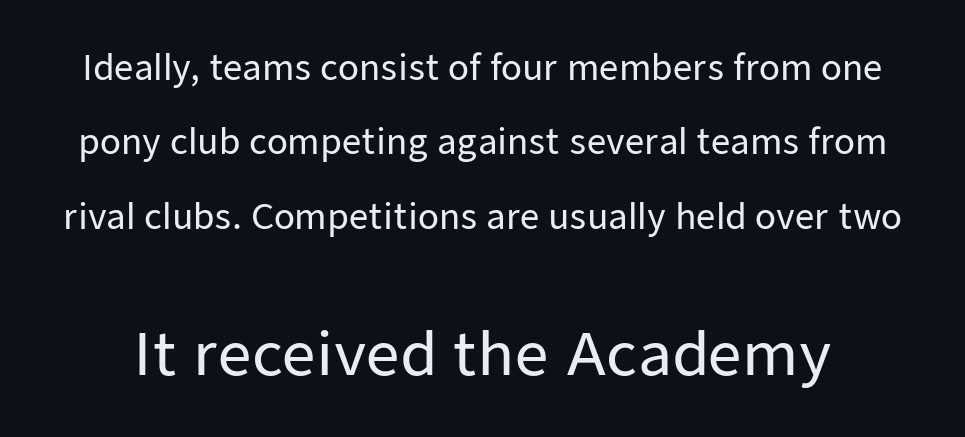
Q: Is the text italic (slanted)? A: No, it is upright.
Q: Is the typeface a serif or a sans-serif typeface? A: Sans-serif.
Q: Is the text underlined? A: No.
Q: Is the spacing between letters normal or unusually wide? A: Normal.
Q: Is the spacing between lines tight, normal or loose? A: Loose.
Q: Which block of text is set in a larger size, the first (top) or the second (bottom)? A: The second (bottom) one.
Q: Width (condensed, normal, or wide)? A: Normal.
Q: Stroke contrast? A: Low.
Q: x-height? A: Medium.
Q: Monospaced? A: No.
